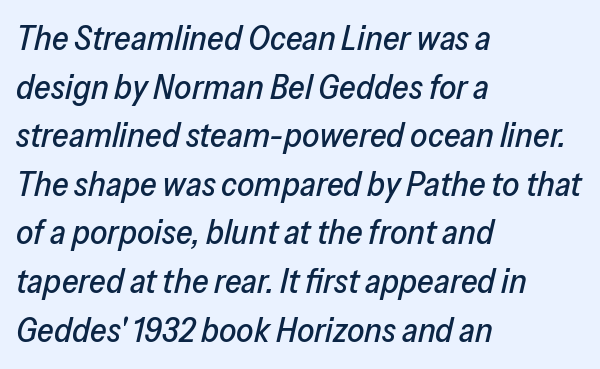
Q: Is the text italic (slanted)? A: Yes, it leans right by about 13 degrees.
Q: Is the text underlined? A: No.
Q: How is the paragraph aligned? A: Left-aligned.
Q: Is the spacing between letters normal or unusually wide? A: Normal.
Q: Is the spacing between lines tight, normal or loose? A: Normal.
Q: Width (condensed, normal, or wide)? A: Normal.
Q: Stroke contrast? A: Low.
Q: x-height? A: Medium.
Q: Monospaced? A: No.
